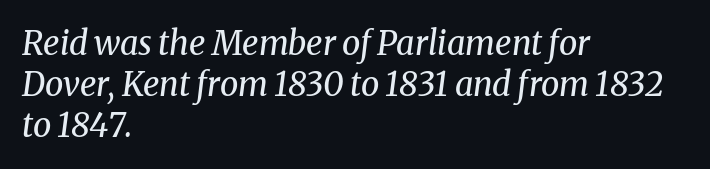
{"serif": "yes", "italic": "yes", "lean": "right", "slant_degrees": 8, "bold": "no", "weight": "regular", "width": "normal", "stroke_contrast": "medium", "x_height": "medium", "monospaced": "no", "underline": "no", "align": "left", "line_spacing_ratio": 1.24, "letter_spacing": "normal", "letter_spacing_em": 0.0, "glyph_px": 33}
